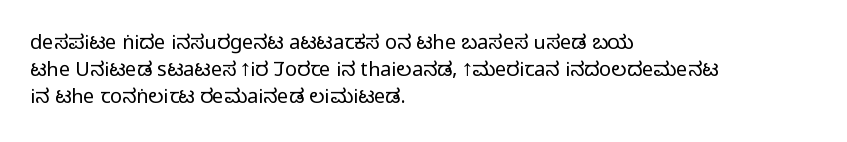
{"italic": "no", "bold": "no", "underline": "no", "align": "left", "line_spacing": "normal", "line_spacing_ratio": 1.34, "letter_spacing": "normal", "letter_spacing_em": 0.0, "glyph_px": 20}
